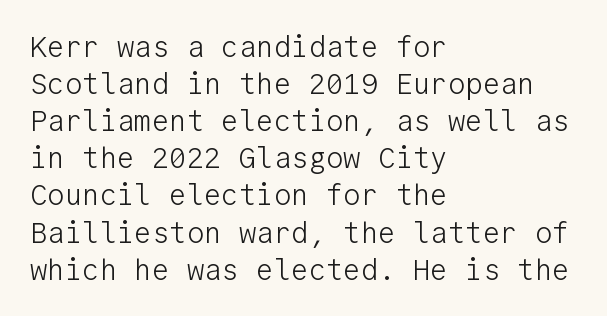
Q: Is the text bold? A: No.
Q: Is the text italic (slanted)? A: No, it is upright.
Q: Is the typeface a serif or a sans-serif typeface? A: Sans-serif.
Q: Is the text underlined? A: No.
Q: How is the paragraph aligned? A: Left-aligned.
Q: Is the spacing between letters normal or unusually wide? A: Normal.
Q: Is the spacing between lines tight, normal or loose? A: Normal.
Q: Width (condensed, normal, or wide)? A: Normal.
Q: Stroke contrast? A: Low.
Q: x-height? A: Medium.
Q: Monospaced? A: Yes.
